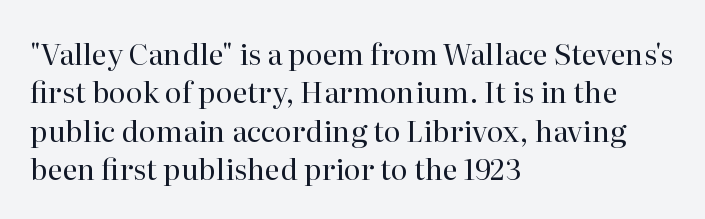
Q: Is the text bold? A: No.
Q: Is the text italic (slanted)? A: No, it is upright.
Q: Is the typeface a serif or a sans-serif typeface? A: Serif.
Q: Is the text underlined? A: No.
Q: How is the paragraph aligned? A: Left-aligned.
Q: Is the spacing between letters normal or unusually wide? A: Normal.
Q: Is the spacing between lines tight, normal or loose? A: Normal.
Q: Width (condensed, normal, or wide)? A: Normal.
Q: Stroke contrast? A: High.
Q: x-height? A: Medium.
Q: Monospaced? A: No.
